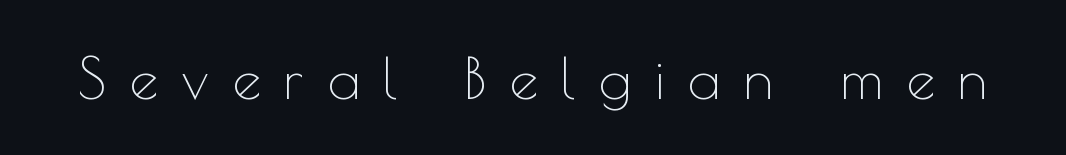
Q: Is the text bold? A: No.
Q: Is the text italic (slanted)? A: No, it is upright.
Q: Is the typeface a serif or a sans-serif typeface? A: Sans-serif.
Q: Is the text underlined? A: No.
Q: Is the spacing between letters normal or unusually wide? A: Unusually wide.
Q: Width (condensed, normal, or wide)? A: Normal.
Q: x-height? A: Small.
Q: Monospaced? A: No.
